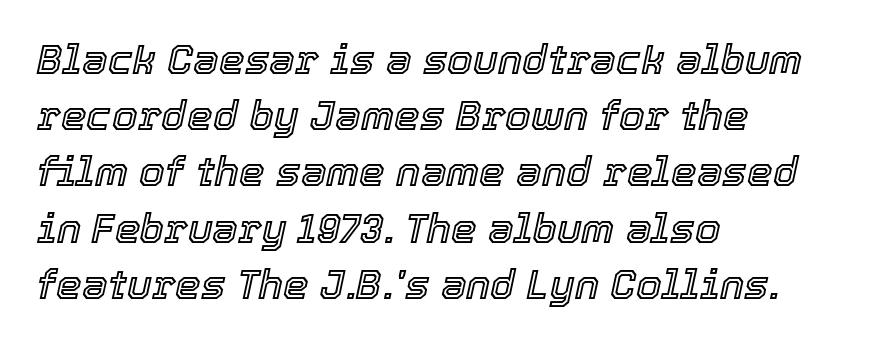
A student would call this left alignment; a typographer would say flush left, rag right. The glyphs look as if they've been sheared to an angle. Do the characters align in a grid? No, the font is proportional. The space between consecutive lines is moderate.
